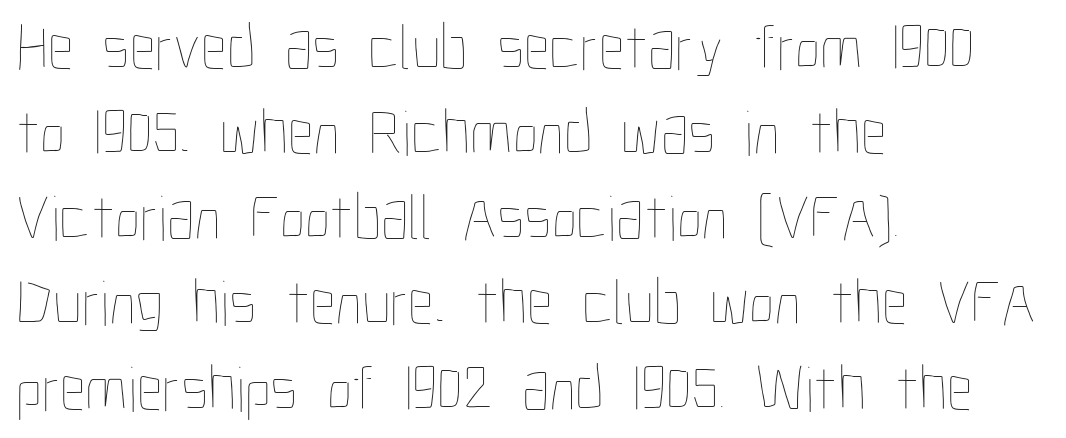
{"italic": "no", "bold": "no", "weight": "thin", "width": "condensed", "stroke_contrast": "low", "x_height": "medium", "monospaced": "no", "underline": "no", "align": "left", "line_spacing": "normal", "line_spacing_ratio": 1.31, "letter_spacing": "normal", "letter_spacing_em": 0.0, "glyph_px": 65}
